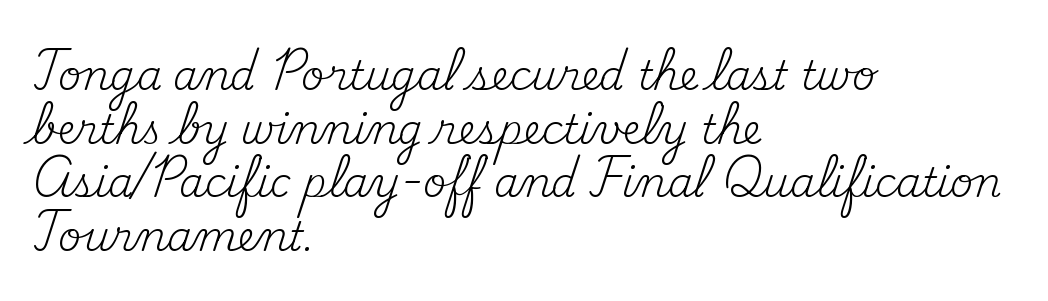
{"serif": "yes", "bold": "no", "weight": "regular", "width": "normal", "stroke_contrast": "medium", "x_height": "small", "monospaced": "no", "underline": "no", "align": "left", "line_spacing": "normal", "line_spacing_ratio": 1.34, "letter_spacing": "normal", "letter_spacing_em": 0.0, "glyph_px": 40}
